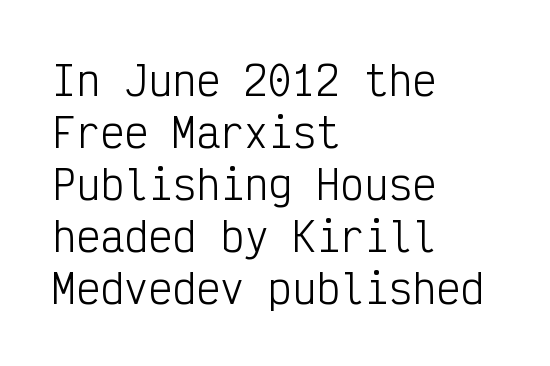
Q: Is the text bold? A: No.
Q: Is the text italic (slanted)? A: No, it is upright.
Q: Is the typeface a serif or a sans-serif typeface? A: Sans-serif.
Q: Is the text underlined? A: No.
Q: How is the paragraph aligned? A: Left-aligned.
Q: Is the spacing between letters normal or unusually wide? A: Normal.
Q: Is the spacing between lines tight, normal or loose? A: Normal.
Q: Width (condensed, normal, or wide)? A: Condensed.
Q: Stroke contrast? A: Low.
Q: x-height? A: Medium.
Q: Monospaced? A: Yes.
